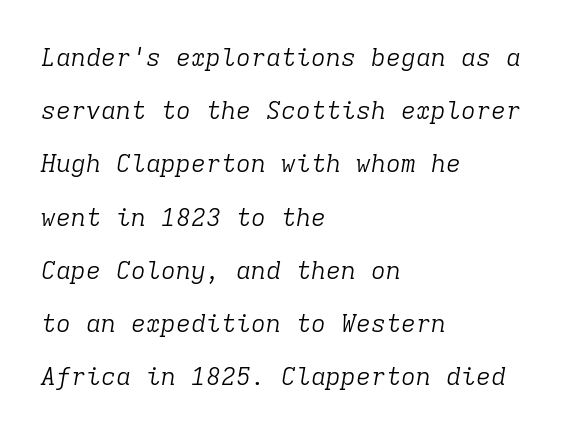
{"italic": "yes", "lean": "right", "slant_degrees": 9, "bold": "no", "underline": "no", "align": "left", "line_spacing": "loose", "line_spacing_ratio": 2.13, "letter_spacing": "normal", "letter_spacing_em": 0.0, "glyph_px": 25}
